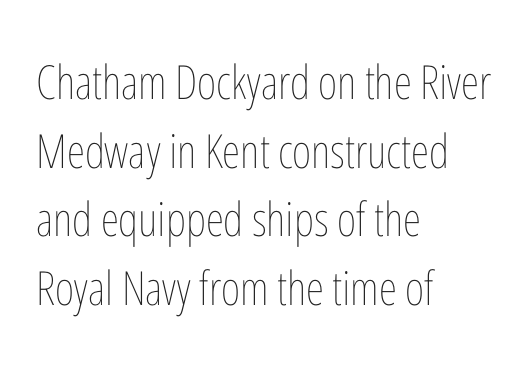
The image shows 47 px thin, condensed type, upright; set left-aligned, normal line spacing (1.46x), normal letter spacing, not underlined; low stroke contrast and a medium x-height.
